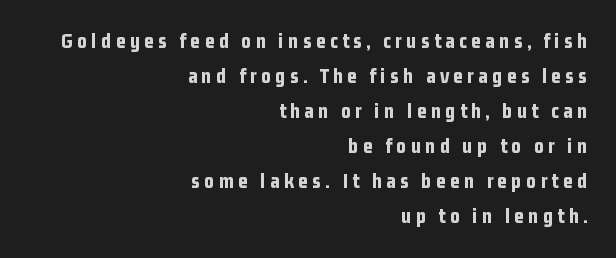
The image shows 21 px bold type, upright; set right-aligned, normal line spacing (1.67x), unusually wide letter spacing (+0.21 em), not underlined.
